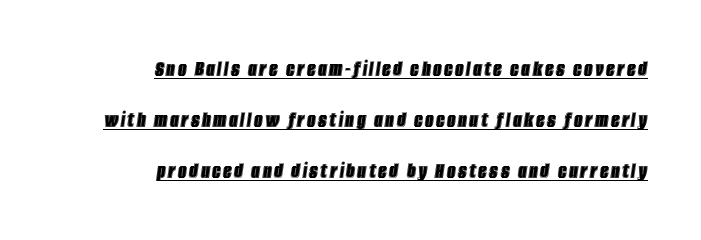
Q: Is the text italic (slanted)? A: Yes, it leans right by about 8 degrees.
Q: Is the text underlined? A: Yes.
Q: How is the paragraph aligned? A: Right-aligned.
Q: Is the spacing between lines tight, normal or loose? A: Loose.
